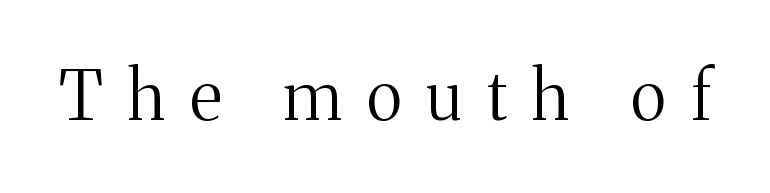
The image shows 67 px regular-weight serif type, upright; set unusually wide letter spacing (+0.38 em), not underlined; medium stroke contrast and a medium x-height.
